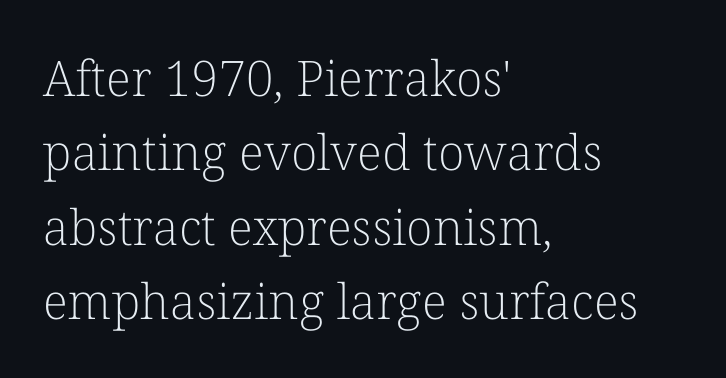
Each row of text sits above clean, open space. Compared with a centered layout, this one pins lines to the left instead. Does the leading feel generous? No, just average. Stroke mass is kept to a normal reading level or below.
